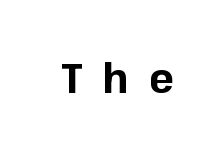
The image shows 42 px bold sans-serif type, upright; set unusually wide letter spacing (+0.48 em), not underlined; low stroke contrast and a medium x-height.
